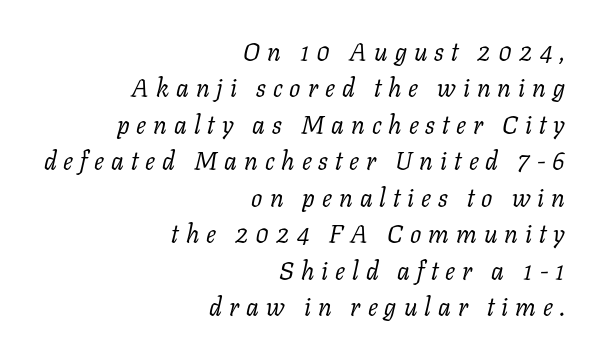
The image shows 25 px text type, italic (leaning right); set right-aligned, normal line spacing (1.46x), unusually wide letter spacing (+0.28 em), not underlined.
